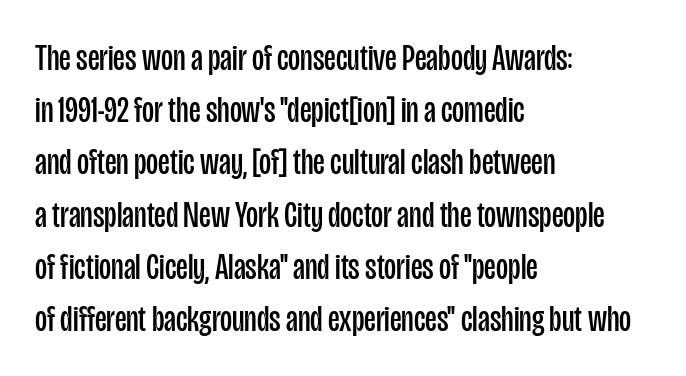
The image shows 37 px regular-weight, condensed sans-serif type, upright; set left-aligned, normal line spacing (1.41x), normal letter spacing, not underlined; low stroke contrast and a large x-height.
